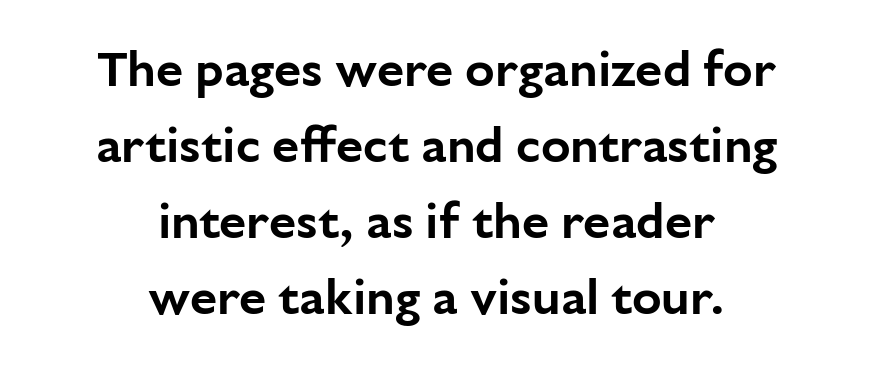
Q: Is the text italic (slanted)? A: No, it is upright.
Q: Is the typeface a serif or a sans-serif typeface? A: Sans-serif.
Q: Is the text underlined? A: No.
Q: How is the paragraph aligned? A: Centered.
Q: Is the spacing between letters normal or unusually wide? A: Normal.
Q: Is the spacing between lines tight, normal or loose? A: Normal.
Q: Width (condensed, normal, or wide)? A: Normal.
Q: Stroke contrast? A: Low.
Q: x-height? A: Medium.
Q: Monospaced? A: No.
